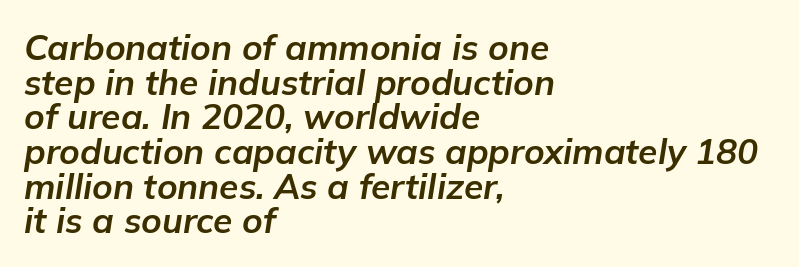
Each glyph is drawn with heavy, bold strokes. A clean baseline with only descenders dipping below it. A typesetter would call this leading minimal, almost set solid. These lines are rendered in a variable-pitch font. The font's italic variant was chosen for this text. The typesetter chose a ragged-right arrangement here.
